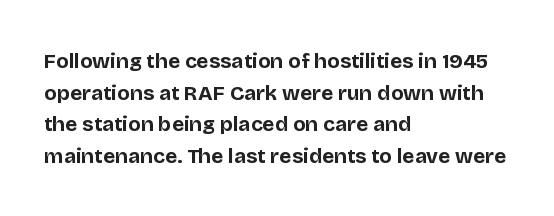
Q: Is the text bold? A: Yes.
Q: Is the text italic (slanted)? A: No, it is upright.
Q: Is the text underlined? A: No.
Q: How is the paragraph aligned? A: Left-aligned.
Q: Is the spacing between letters normal or unusually wide? A: Normal.
Q: Is the spacing between lines tight, normal or loose? A: Normal.
